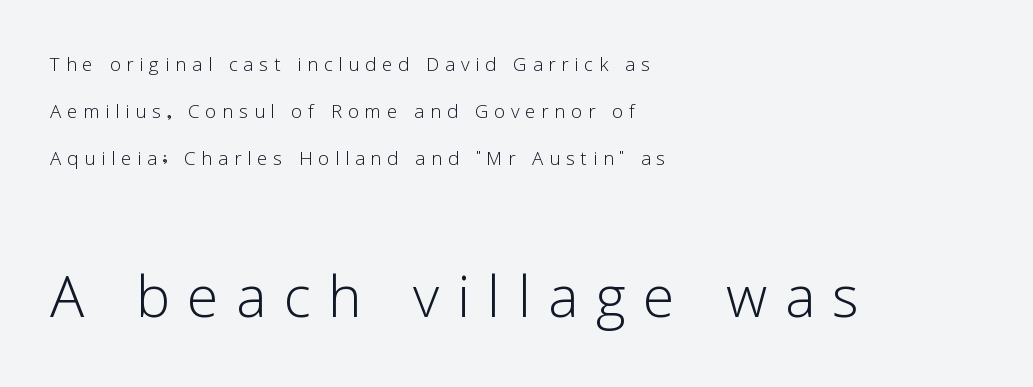
No letter is thick-stroked: the sample isn't bold. Between one letter and the next there's a generous, obvious gap. Two sizes are in play, and the larger belongs to the second block. The compositor pushed each line to the left boundary. In terms of posture, this sample is upright. Each letter keeps its own natural width here, so spacing adapts to shape.
